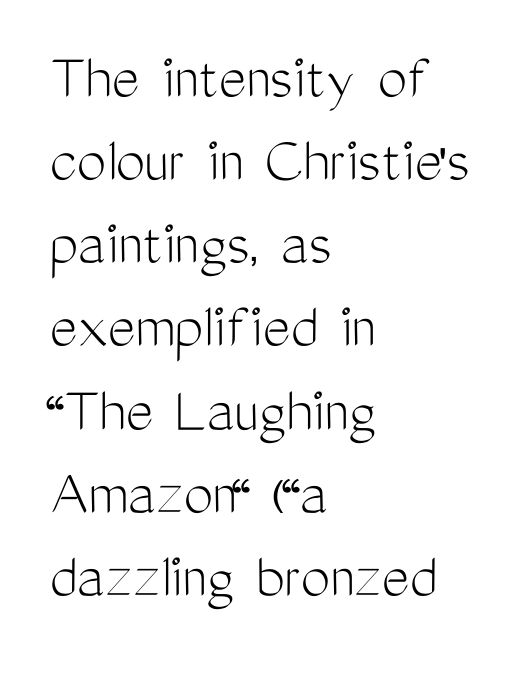
{"serif": "no", "italic": "no", "bold": "no", "weight": "light", "width": "condensed", "stroke_contrast": "medium", "x_height": "medium", "monospaced": "no", "underline": "no", "align": "left", "line_spacing": "normal", "line_spacing_ratio": 1.26, "letter_spacing": "normal", "letter_spacing_em": 0.0, "glyph_px": 66}
